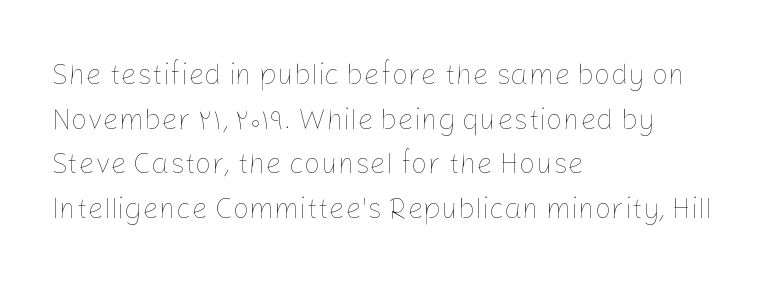
The type is set solid horizontally, with unmodified tracking. The letters advance in unequal steps, a hallmark of proportional type. Is the type heavy? It reads as light-to-regular instead. Quick note: interline space is typical. Underline: absent.
